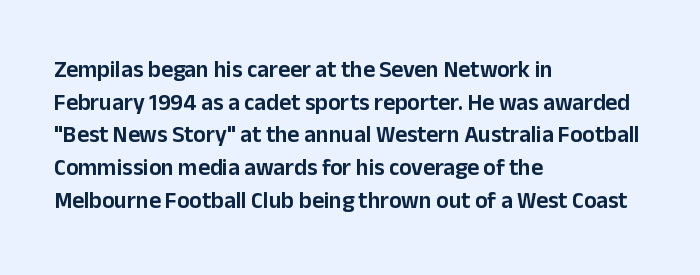
All the whitespace from short lines collects on the right. Standard letterfit; no display-style spreading of the glyphs. The area under the type is left untouched. Characters remain perfectly vertical along every line. If you measured baseline to baseline, you'd find a middling distance.
